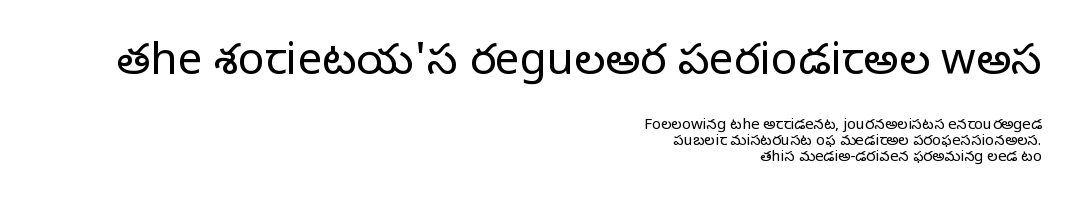
Q: Is the text bold? A: No.
Q: Is the text italic (slanted)? A: No, it is upright.
Q: Is the typeface a serif or a sans-serif typeface? A: Sans-serif.
Q: Is the text underlined? A: No.
Q: How is the paragraph aligned? A: Right-aligned.
Q: Is the spacing between letters normal or unusually wide? A: Normal.
Q: Is the spacing between lines tight, normal or loose? A: Tight.
Q: Which block of text is set in a larger size, the first (top) or the second (bottom)? A: The first (top) one.
Q: Width (condensed, normal, or wide)? A: Normal.
Q: Stroke contrast? A: Low.
Q: x-height? A: Medium.
Q: Monospaced? A: No.
